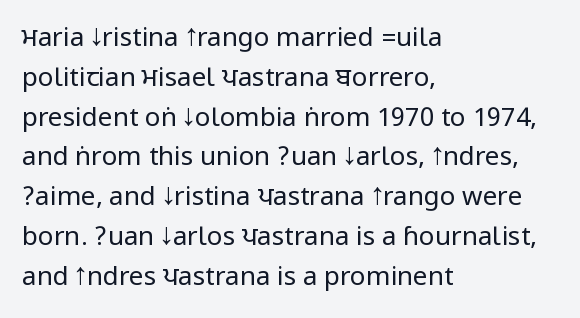
{"italic": "no", "bold": "no", "underline": "no", "align": "left", "line_spacing": "normal", "line_spacing_ratio": 1.53, "letter_spacing": "normal", "letter_spacing_em": 0.0, "glyph_px": 26}
